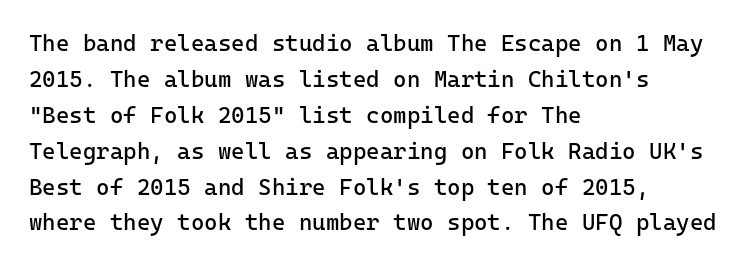
The foot of each line stays bare and open. It's the straight-up-and-down kind of type. The gaps between neighbouring characters are ordinary and unremarkable. A normal amount of white space separates one row of letters from the next. Typeset ragged right — the left edge is the straight one. Is the stroke heavy? The answer is a plain regular-or-lighter.
